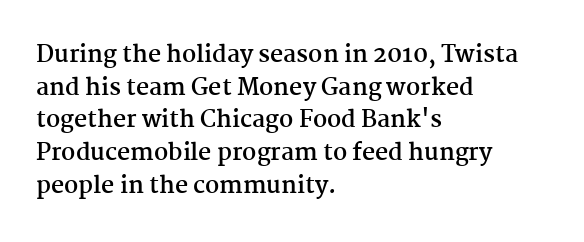
The image shows 23 px bold type, upright; set left-aligned, normal line spacing (1.42x), normal letter spacing, not underlined.
